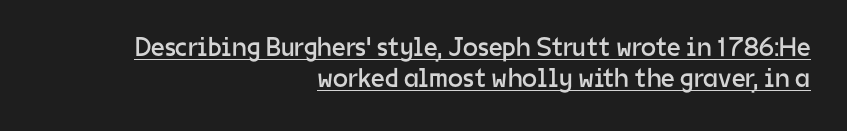
This rendering features underlined lettering. Compared with typical paragraphs, the rows here are closer together. The letterforms sit shoulder to shoulder at normal distance. No heavy texture on the line: the type isn't bold. Does the copy run flush right? Yes — the right margin is perfectly even. Does the lettering tilt? It doesn't — this is upright.
